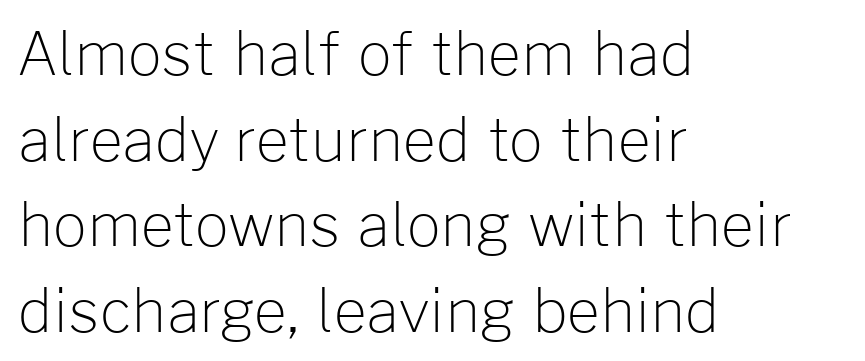
The image shows 59 px light sans-serif type, upright; set left-aligned, normal line spacing (1.45x), normal letter spacing, not underlined; low stroke contrast and a medium x-height.
